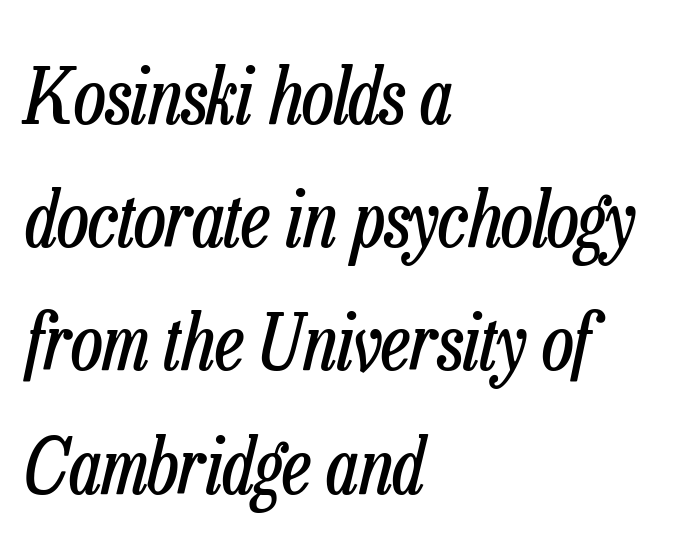
{"italic": "yes", "lean": "right", "slant_degrees": 13, "bold": "no", "weight": "regular", "width": "condensed", "stroke_contrast": "low", "x_height": "medium", "monospaced": "no", "underline": "no", "align": "left", "line_spacing": "normal", "line_spacing_ratio": 1.58, "letter_spacing": "normal", "letter_spacing_em": 0.0, "glyph_px": 78}
